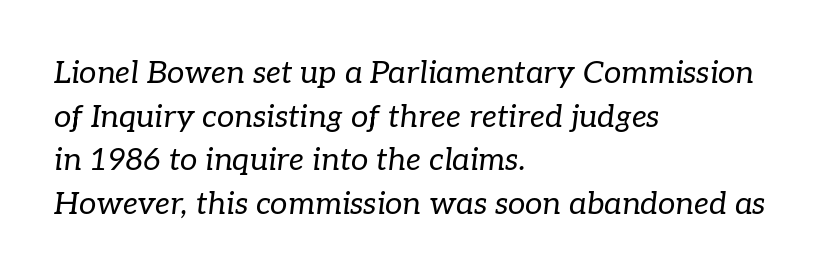
{"serif": "yes", "italic": "yes", "lean": "right", "slant_degrees": 7, "bold": "no", "weight": "regular", "width": "normal", "stroke_contrast": "low", "x_height": "medium", "monospaced": "no", "underline": "no", "align": "left", "line_spacing": "normal", "line_spacing_ratio": 1.41, "letter_spacing": "normal", "letter_spacing_em": 0.0, "glyph_px": 31}
